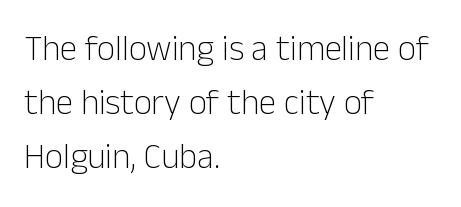
{"serif": "no", "italic": "no", "bold": "no", "weight": "light", "width": "normal", "stroke_contrast": "low", "x_height": "medium", "monospaced": "no", "underline": "no", "align": "left", "line_spacing": "normal", "line_spacing_ratio": 1.55, "letter_spacing": "normal", "letter_spacing_em": 0.0, "glyph_px": 35}
